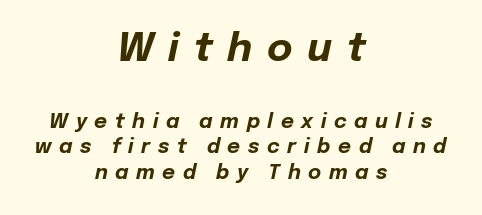
Q: Is the text bold? A: Yes.
Q: Is the text italic (slanted)? A: Yes, it leans right by about 12 degrees.
Q: Is the text underlined? A: No.
Q: How is the paragraph aligned? A: Centered.
Q: Is the spacing between letters normal or unusually wide? A: Unusually wide.
Q: Is the spacing between lines tight, normal or loose? A: Normal.
Q: Which block of text is set in a larger size, the first (top) or the second (bottom)? A: The first (top) one.
Q: Width (condensed, normal, or wide)? A: Normal.
Q: Stroke contrast? A: Low.
Q: x-height? A: Medium.
Q: Monospaced? A: No.
